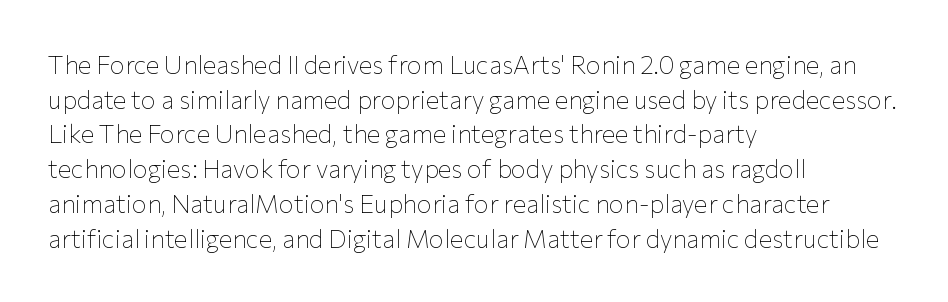
The image shows 25 px text type, upright; set left-aligned, normal line spacing (1.39x), normal letter spacing, not underlined.
